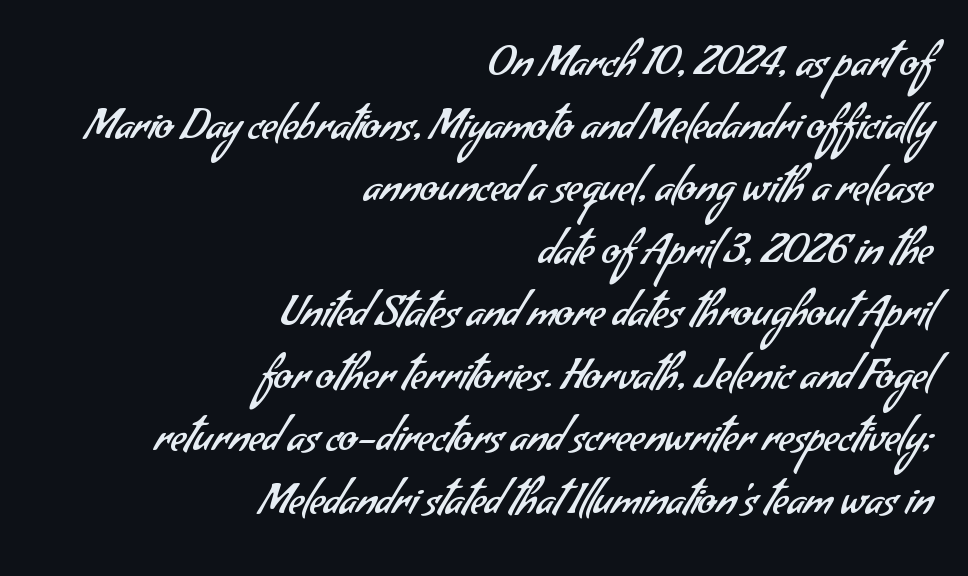
Q: Is the text bold? A: No.
Q: Is the typeface a serif or a sans-serif typeface? A: Sans-serif.
Q: Is the text underlined? A: No.
Q: How is the paragraph aligned? A: Right-aligned.
Q: Is the spacing between letters normal or unusually wide? A: Normal.
Q: Is the spacing between lines tight, normal or loose? A: Normal.
Q: Width (condensed, normal, or wide)? A: Normal.
Q: Stroke contrast? A: Low.
Q: x-height? A: Small.
Q: Monospaced? A: No.
